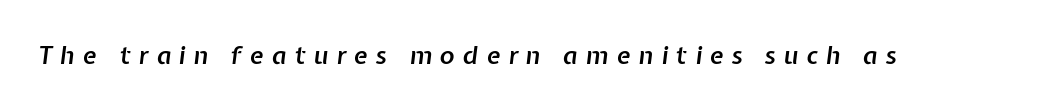
The image shows 25 px text type, italic (leaning right); set unusually wide letter spacing (+0.32 em), not underlined.
